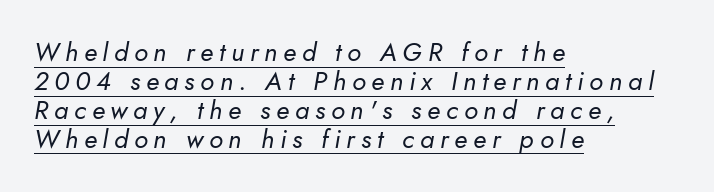
{"italic": "yes", "lean": "right", "slant_degrees": 10, "bold": "no", "underline": "yes", "align": "left", "line_spacing": "tight", "line_spacing_ratio": 1.11, "letter_spacing": "wide", "letter_spacing_em": 0.22, "glyph_px": 26}
